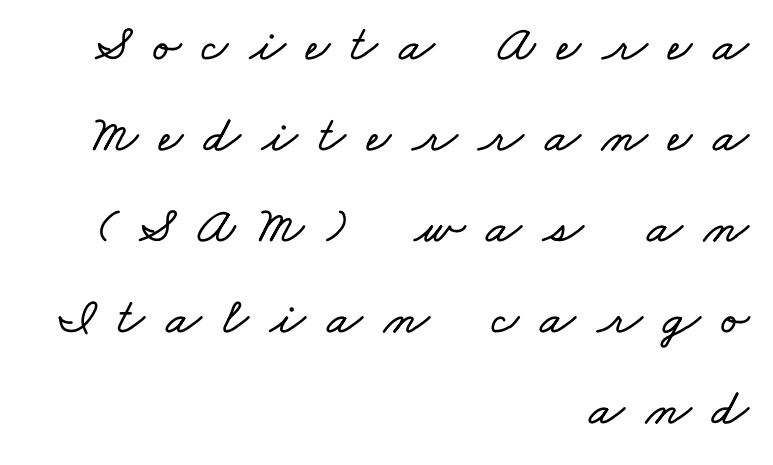
The image shows 52 px wide type; set right-aligned, line spacing 1.75x, unusually wide letter spacing (+0.41 em), not underlined; low stroke contrast and a small x-height.
